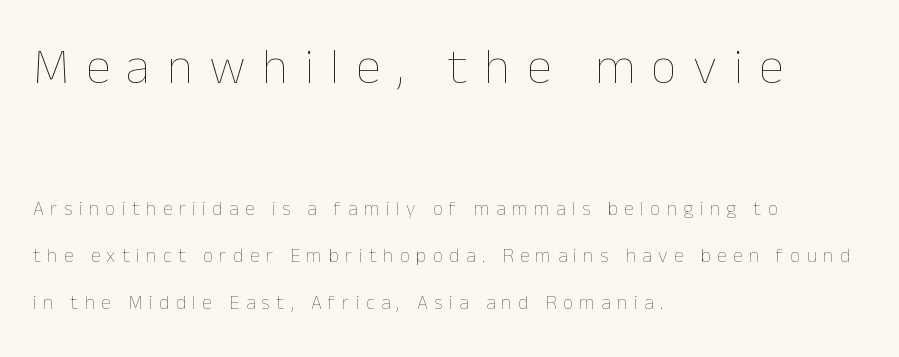
{"italic": "no", "bold": "no", "weight": "thin", "width": "normal", "stroke_contrast": "low", "x_height": "medium", "monospaced": "no", "underline": "no", "align": "left", "line_spacing": "loose", "line_spacing_ratio": 2.37, "letter_spacing": "wide", "letter_spacing_em": 0.32, "larger_block": "first", "size_ratio": 2.55, "glyph_px": 51}
